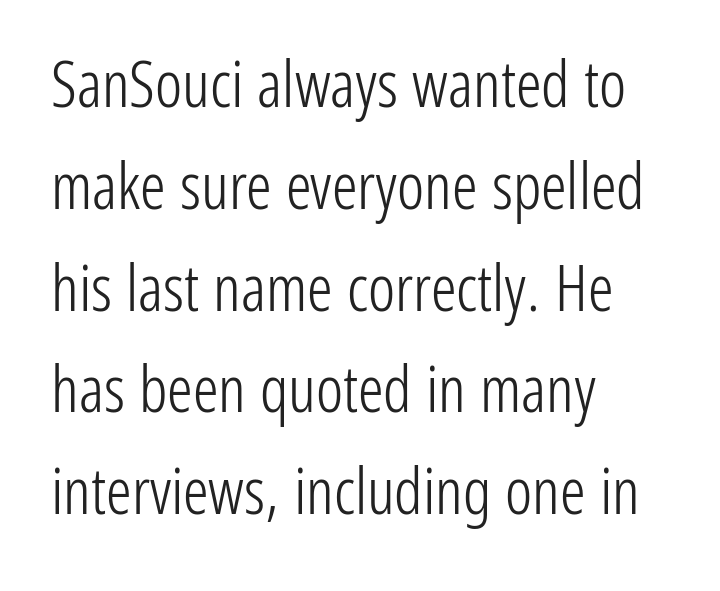
Q: Is the text bold? A: No.
Q: Is the text italic (slanted)? A: No, it is upright.
Q: Is the typeface a serif or a sans-serif typeface? A: Sans-serif.
Q: Is the text underlined? A: No.
Q: How is the paragraph aligned? A: Left-aligned.
Q: Is the spacing between letters normal or unusually wide? A: Normal.
Q: Is the spacing between lines tight, normal or loose? A: Normal.
Q: Width (condensed, normal, or wide)? A: Condensed.
Q: Stroke contrast? A: Low.
Q: x-height? A: Medium.
Q: Monospaced? A: No.
